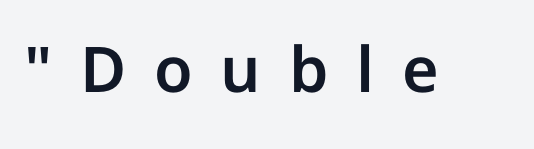
The face used here is a sans, in the tradition of grotesques and geometrics. Any mark beneath the type? The region is blank. Glyph-to-glyph distance is far greater than everyday printed text. Proportional: the letters do not fall into vertical columns. Italic? Not at all — the glyphs are vertical.
